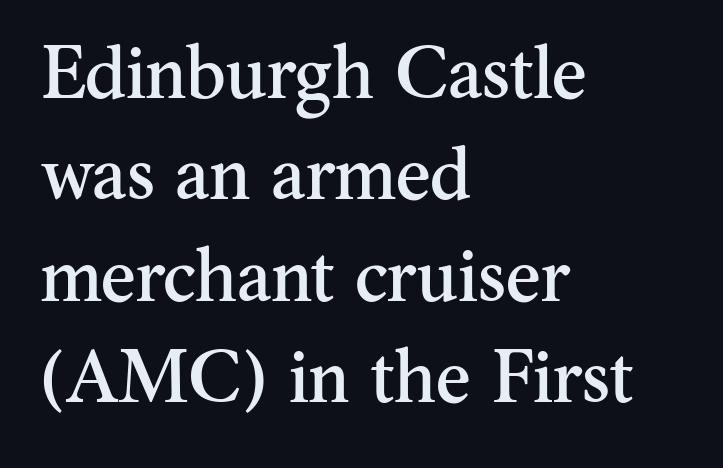
Q: Is the text italic (slanted)? A: No, it is upright.
Q: Is the typeface a serif or a sans-serif typeface? A: Serif.
Q: Is the text underlined? A: No.
Q: How is the paragraph aligned? A: Left-aligned.
Q: Is the spacing between letters normal or unusually wide? A: Normal.
Q: Is the spacing between lines tight, normal or loose? A: Normal.
Q: Width (condensed, normal, or wide)? A: Normal.
Q: Stroke contrast? A: Medium.
Q: x-height? A: Small.
Q: Monospaced? A: No.
